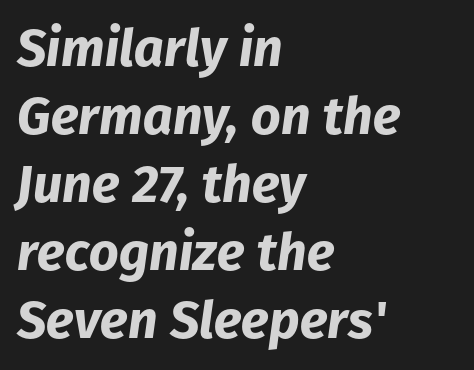
Q: Is the text bold? A: Yes.
Q: Is the text italic (slanted)? A: Yes, it leans right by about 8 degrees.
Q: Is the text underlined? A: No.
Q: How is the paragraph aligned? A: Left-aligned.
Q: Is the spacing between letters normal or unusually wide? A: Normal.
Q: Is the spacing between lines tight, normal or loose? A: Normal.
Q: Width (condensed, normal, or wide)? A: Normal.
Q: Stroke contrast? A: Low.
Q: x-height? A: Medium.
Q: Monospaced? A: No.
